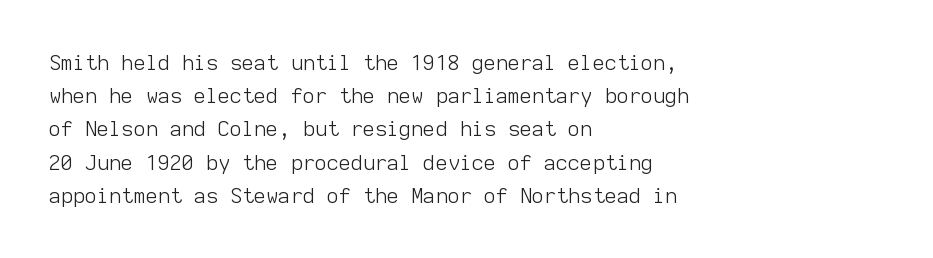
Q: Is the text bold? A: No.
Q: Is the text italic (slanted)? A: No, it is upright.
Q: Is the text underlined? A: No.
Q: How is the paragraph aligned? A: Left-aligned.
Q: Is the spacing between letters normal or unusually wide? A: Normal.
Q: Is the spacing between lines tight, normal or loose? A: Normal.
